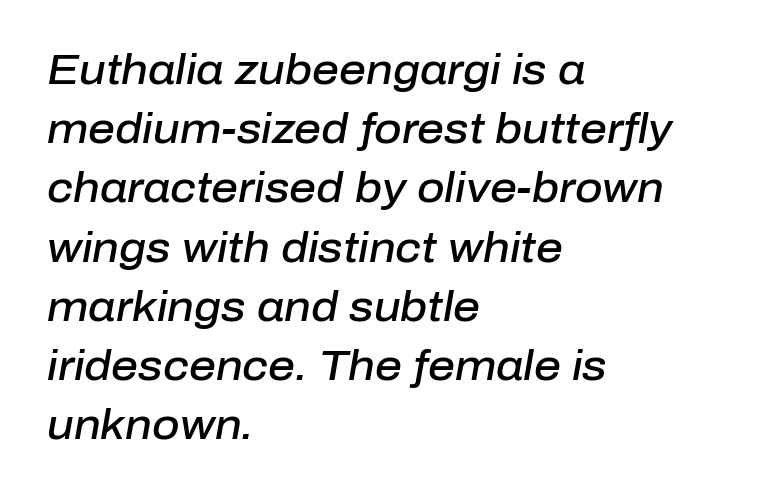
If you measured baseline to baseline, you'd find a middling distance. Caption: standard tracking, unaltered. The area under the type is left untouched. These lines stack with their left ends in a neat column.
